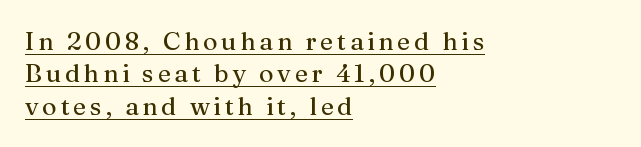
Beneath each row of characters lies a ruled line. Notice how the stems are strictly vertical — no italics here. Casual observation: everything's shoved over to the left. Is there much room between lines? A standard amount, neither cramped nor airy.
